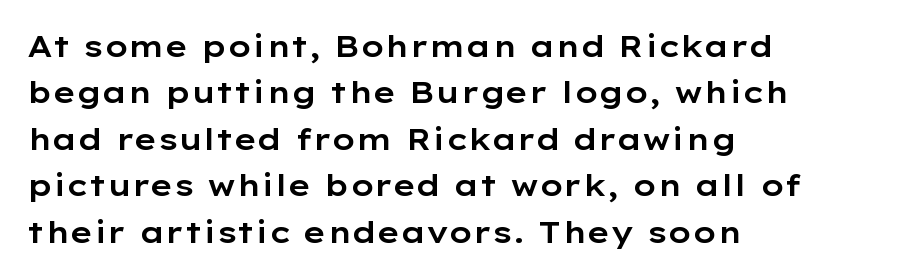
Tall strokes in this sample are plumb rather than angled. How would I describe the line gaps? Plain and ordinary. If you drew a ruler down the left edge, every line would touch it. Inter-character spacing is left at the font's built-in metrics.
